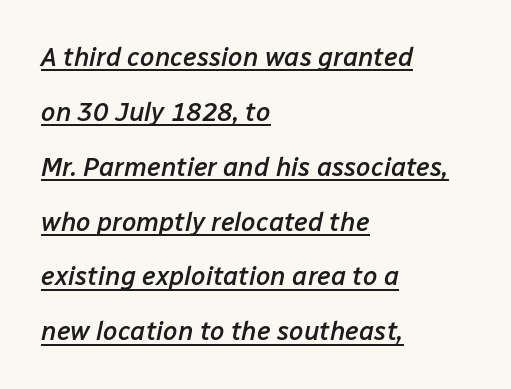
Notice how the stems are inclined rather than vertical — that's the hallmark of italics. Reading down the column, the eye jumps a long way to each next line. The gaps between neighbouring characters are ordinary and unremarkable. Quick note: underline on. Typographic density is moderately raised because the face is semibold.
